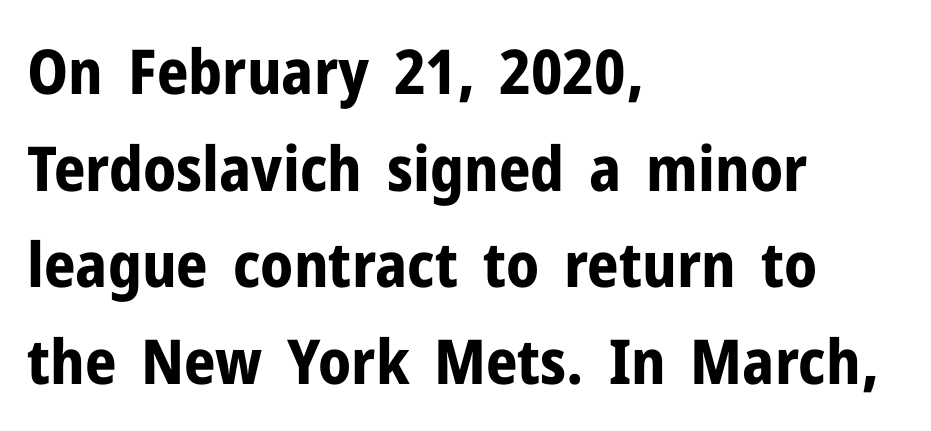
Q: Is the text bold? A: Yes.
Q: Is the text italic (slanted)? A: No, it is upright.
Q: Is the typeface a serif or a sans-serif typeface? A: Sans-serif.
Q: Is the text underlined? A: No.
Q: How is the paragraph aligned? A: Left-aligned.
Q: Is the spacing between letters normal or unusually wide? A: Normal.
Q: Is the spacing between lines tight, normal or loose? A: Normal.
Q: Width (condensed, normal, or wide)? A: Normal.
Q: Stroke contrast? A: Low.
Q: x-height? A: Medium.
Q: Monospaced? A: No.
